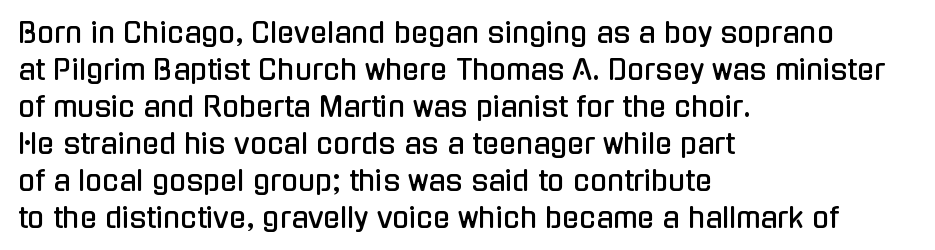
The image shows 28 px condensed sans-serif type, upright; set left-aligned, normal line spacing (1.32x), normal letter spacing, not underlined; low stroke contrast and a medium x-height.
